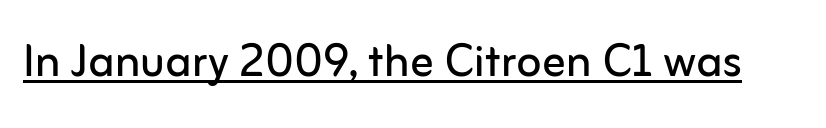
You can tell from the bare stems that sans-serif type was used. The cut favours lightness, reaching ordinary text weight at its darkest. Think of a printed novel: that variable character pitch is what you see here. Students, observe the line beneath the letters — that is underlining. Vertical strokes here are truly vertical. Default kerning and tracking; the words read as compact shapes.
